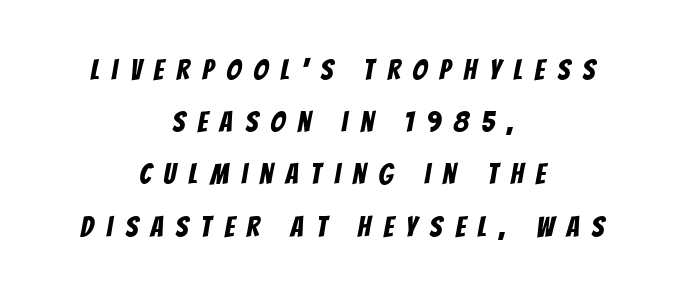
The image shows 29 px condensed sans-serif type; set centered, line spacing 1.8x, unusually wide letter spacing (+0.44 em), not underlined; low stroke contrast and a large x-height.
